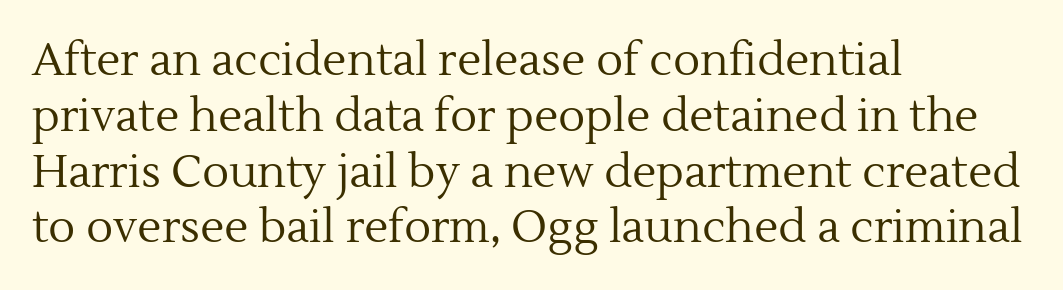
Unmarked baselines from the first word to the last. On a weight scale, this lands at 450 or below. Students, note that the glyphs here touch the page at normal intervals. Font category for this specimen: serif.
